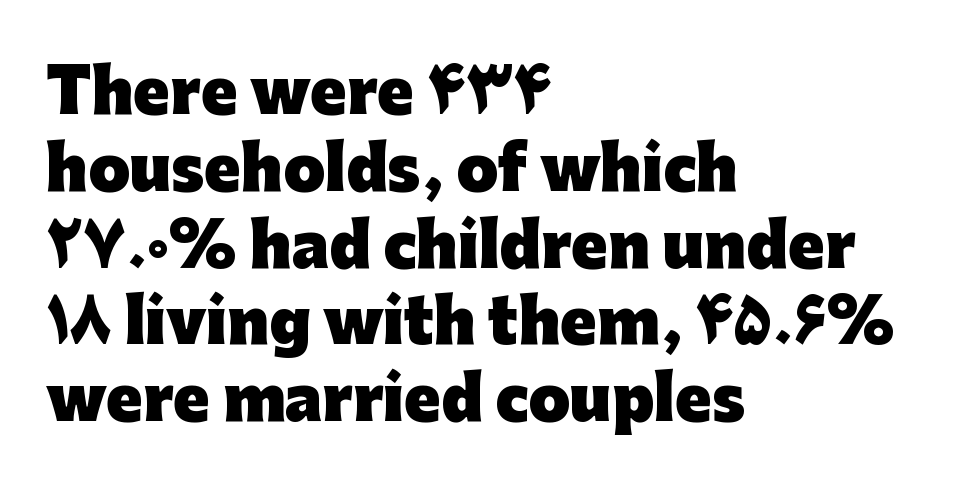
Caption: standard tracking, unaltered. This sample uses a sans-serif face. Leading matches the norm, producing a regular column. The letters stand straight up with perfectly vertical stems. Note the varied advance widths — an 'i' is clearly narrower than an 'm'. Horizontally, the lines are justified to the leading edge only.
